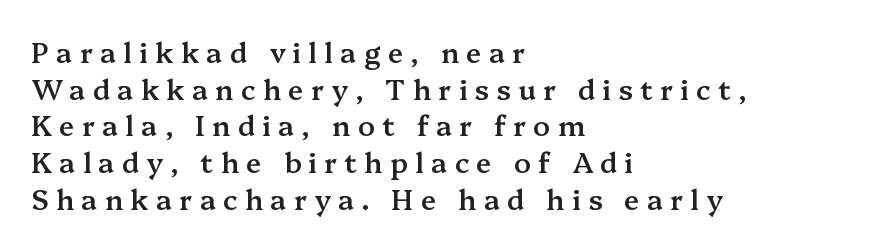
The image shows 28 px semibold serif type, upright; set left-aligned, normal line spacing (1.31x), unusually wide letter spacing (+0.26 em), not underlined; medium stroke contrast and a medium x-height.
